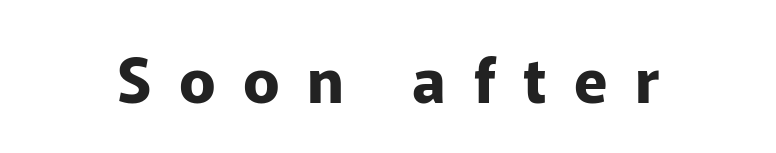
The image shows 61 px bold sans-serif type, upright; set unusually wide letter spacing (+0.45 em), not underlined; low stroke contrast and a medium x-height.
